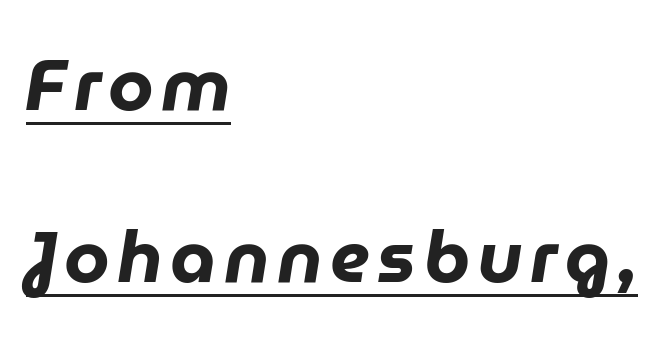
{"italic": "yes", "lean": "right", "slant_degrees": 9, "bold": "yes", "weight": "heavy", "width": "normal", "stroke_contrast": "low", "x_height": "medium", "monospaced": "no", "underline": "yes", "align": "left", "line_spacing": "loose", "line_spacing_ratio": 2.36, "glyph_px": 73}
